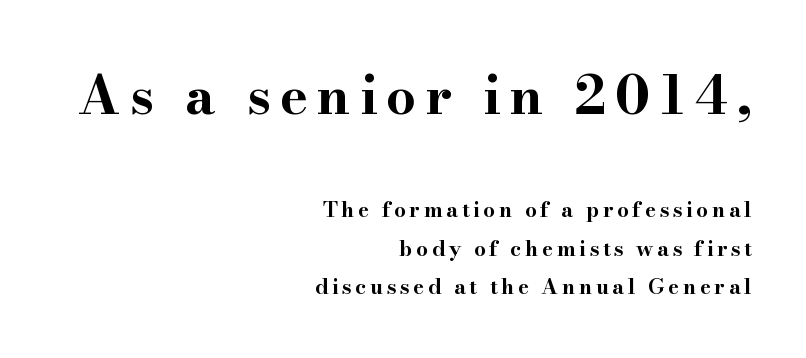
{"serif": "yes", "italic": "no", "bold": "yes", "weight": "bold", "width": "wide", "stroke_contrast": "high", "x_height": "small", "monospaced": "no", "underline": "no", "align": "right", "line_spacing_ratio": 1.83, "larger_block": "first", "size_ratio": 2.52, "glyph_px": 53}
